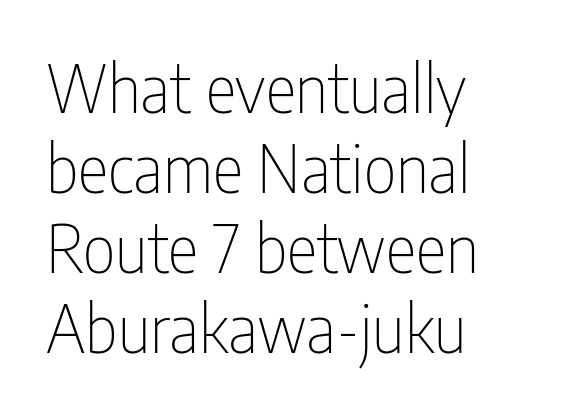
Here the designer chose a conventional face with non-uniform glyph widths. The typeface chosen for these lines omits serifs. Posture: straight, roman, zero tilt. The face used here is rendered with its standard letterfit.
